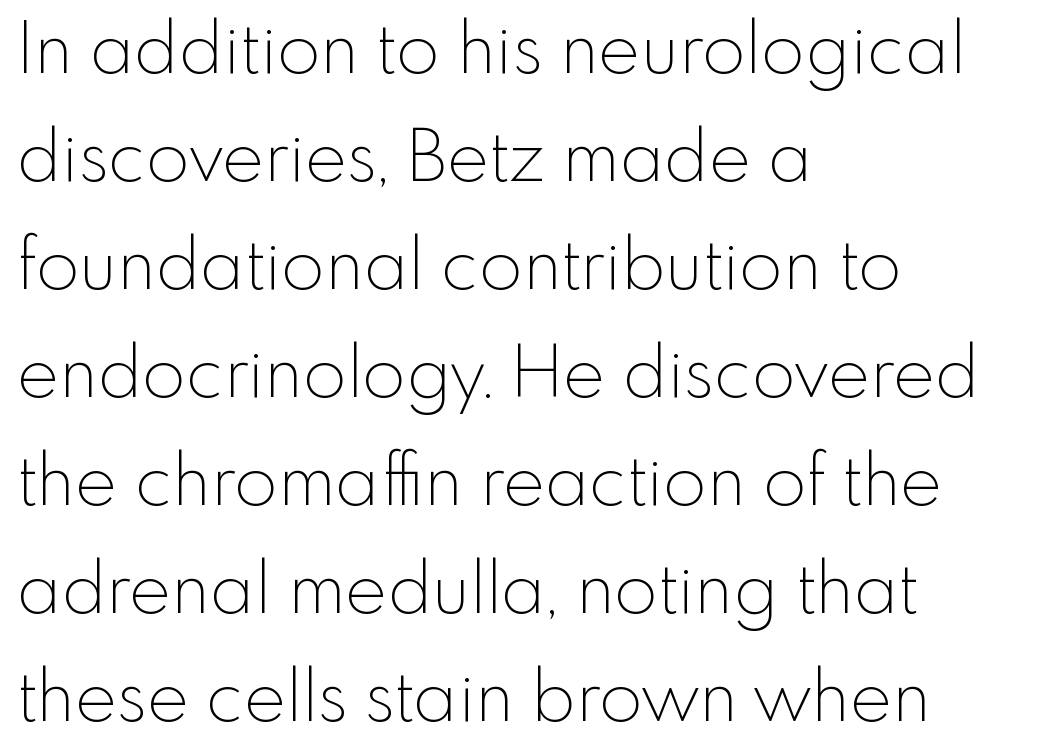
The image shows 71 px thin sans-serif type, upright; set left-aligned, normal line spacing (1.52x), normal letter spacing, not underlined; a small x-height.
